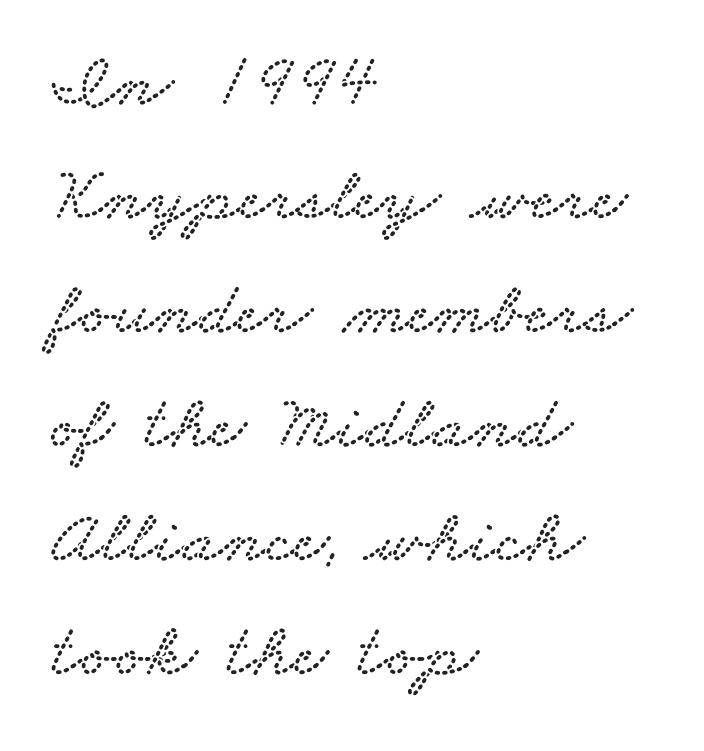
The image shows 76 px wide serif type; set left-aligned, normal line spacing (1.5x), normal letter spacing, not underlined; low stroke contrast and a small x-height.
